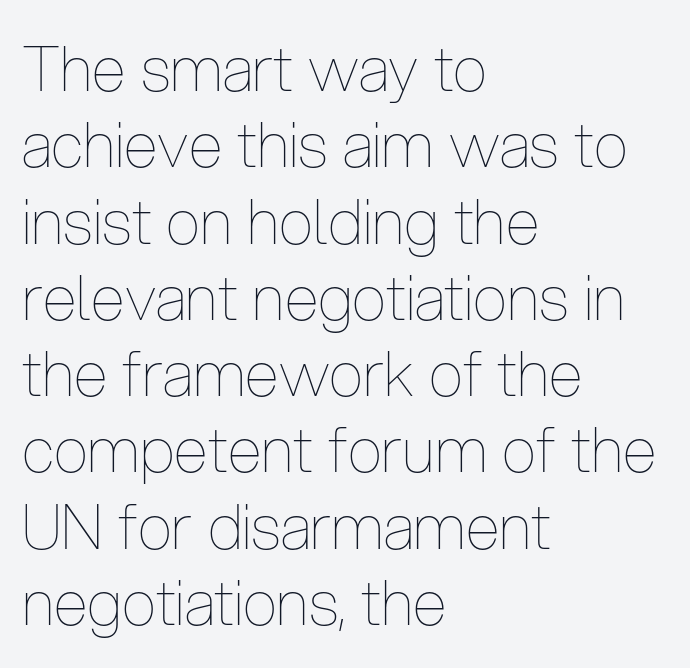
Q: Is the text bold? A: No.
Q: Is the text italic (slanted)? A: No, it is upright.
Q: Is the text underlined? A: No.
Q: How is the paragraph aligned? A: Left-aligned.
Q: Is the spacing between letters normal or unusually wide? A: Normal.
Q: Width (condensed, normal, or wide)? A: Condensed.
Q: Stroke contrast? A: Low.
Q: x-height? A: Medium.
Q: Monospaced? A: No.
